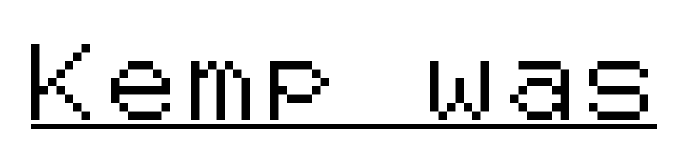
The image shows 76 px sans-serif type, upright; set underlined; low stroke contrast and a medium x-height.
